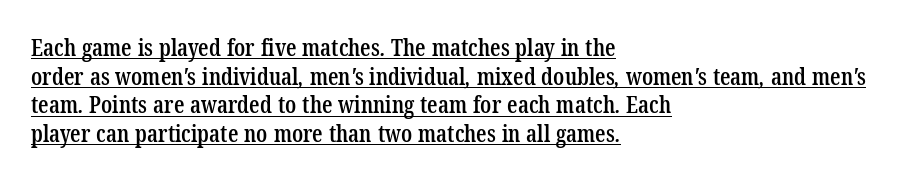
Tracking here is standard; glyphs follow each other at the usual distance. Stems and bowls a touch heavier than normal — semibold. The rag falls on the right side of this text block. The passage shown is underscored from start to finish. Successive baselines arrive at the customary interval.
